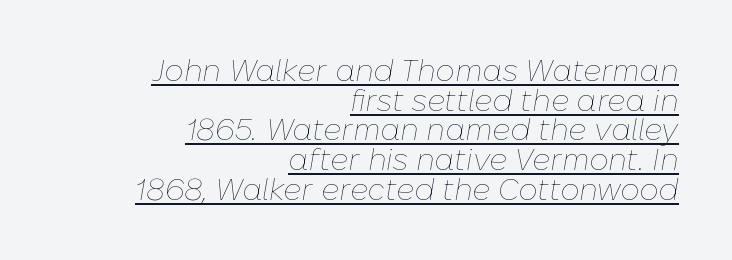
Q: Is the text bold? A: No.
Q: Is the text italic (slanted)? A: Yes, it leans right by about 10 degrees.
Q: Is the text underlined? A: Yes.
Q: How is the paragraph aligned? A: Right-aligned.
Q: Is the spacing between letters normal or unusually wide? A: Normal.
Q: Is the spacing between lines tight, normal or loose? A: Tight.
Q: Width (condensed, normal, or wide)? A: Normal.
Q: Stroke contrast? A: Low.
Q: x-height? A: Medium.
Q: Monospaced? A: No.
